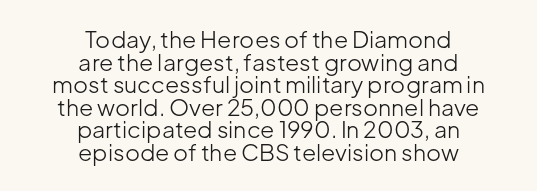
{"italic": "no", "bold": "no", "underline": "no", "align": "center", "line_spacing": "tight", "line_spacing_ratio": 0.98, "letter_spacing": "normal", "letter_spacing_em": 0.0, "glyph_px": 23}
